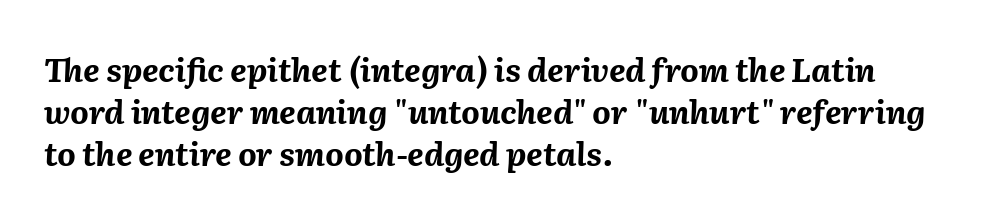
Here the designer chose a conventional face with non-uniform glyph widths. Thick stems and heavy bowls — unmistakably bold. Rendered with sloped, italic letterforms. A clean baseline with only descenders dipping below it.
